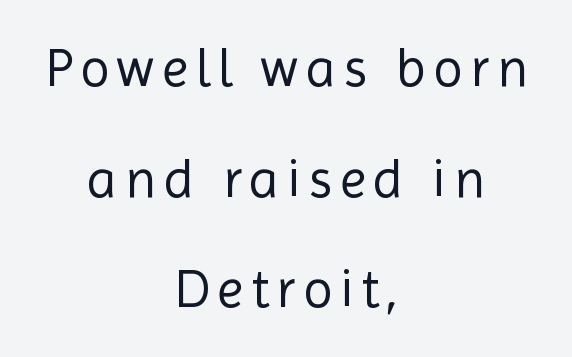
The image shows 54 px regular-weight sans-serif type, upright; set centered, loose line spacing (2.05x), not underlined; a medium x-height.
